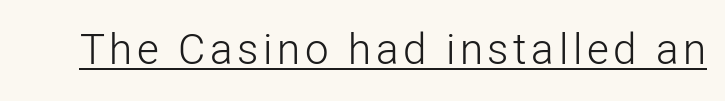
{"serif": "no", "italic": "no", "bold": "no", "weight": "light", "width": "normal", "stroke_contrast": "low", "x_height": "medium", "monospaced": "no", "underline": "yes", "glyph_px": 42}
